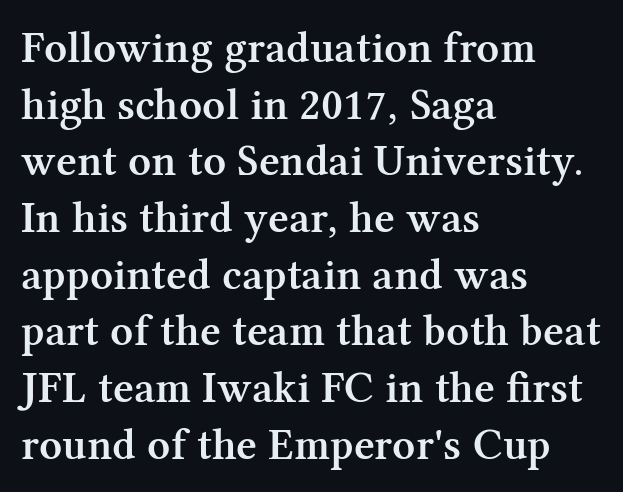
{"serif": "yes", "italic": "no", "bold": "semi", "weight": "semibold", "width": "normal", "stroke_contrast": "medium", "x_height": "medium", "monospaced": "no", "underline": "no", "align": "left", "line_spacing": "normal", "line_spacing_ratio": 1.26, "letter_spacing": "normal", "letter_spacing_em": 0.0, "glyph_px": 45}
